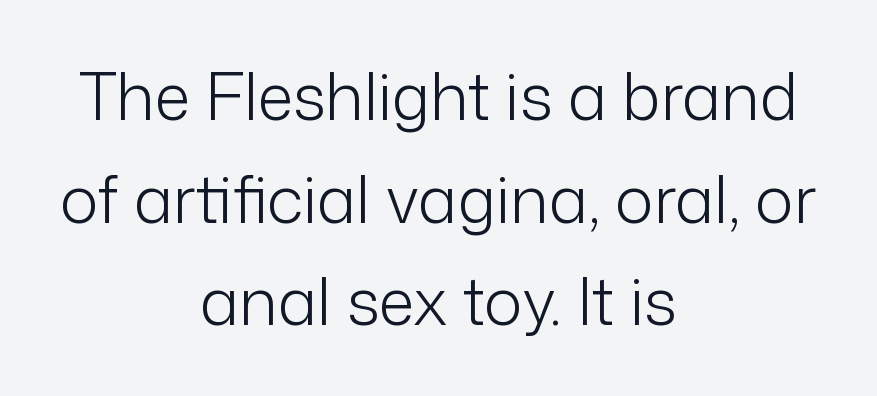
The image shows 65 px light sans-serif type, upright; set centered, normal line spacing (1.58x), normal letter spacing, not underlined; low stroke contrast and a medium x-height.
